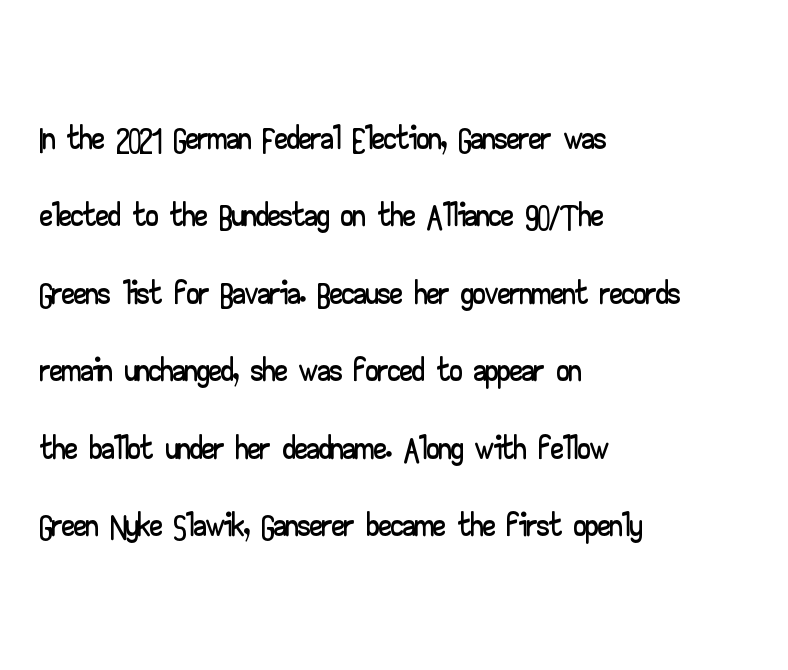
Q: Is the text italic (slanted)? A: No, it is upright.
Q: Is the typeface a serif or a sans-serif typeface? A: Sans-serif.
Q: Is the text underlined? A: No.
Q: How is the paragraph aligned? A: Left-aligned.
Q: Is the spacing between letters normal or unusually wide? A: Normal.
Q: Is the spacing between lines tight, normal or loose? A: Normal.
Q: Width (condensed, normal, or wide)? A: Wide.
Q: Stroke contrast? A: Low.
Q: x-height? A: Small.
Q: Monospaced? A: No.
